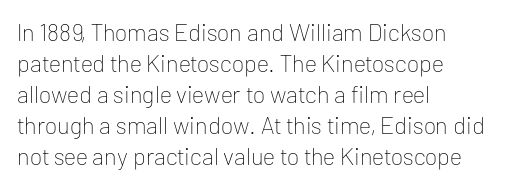
{"italic": "no", "bold": "no", "underline": "no", "align": "left", "line_spacing": "normal", "line_spacing_ratio": 1.29, "letter_spacing": "normal", "letter_spacing_em": 0.0, "glyph_px": 24}
